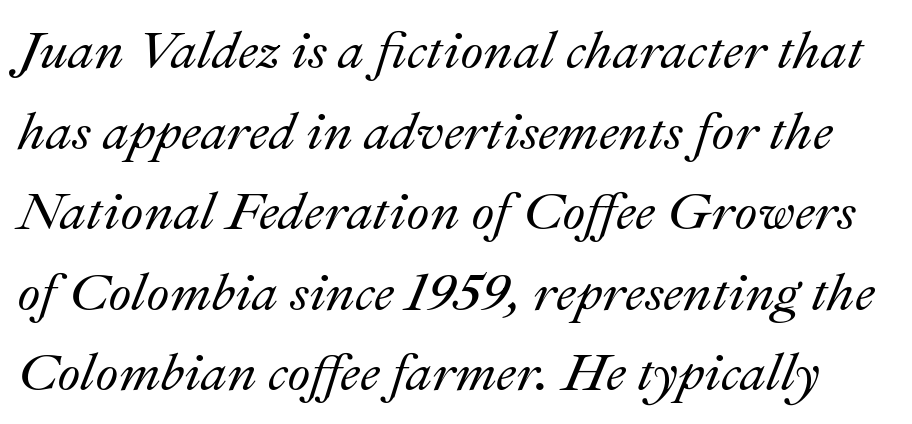
Q: Is the text italic (slanted)? A: Yes, it leans right by about 22 degrees.
Q: Is the text underlined? A: No.
Q: Is the spacing between letters normal or unusually wide? A: Normal.
Q: Is the spacing between lines tight, normal or loose? A: Normal.
Q: Width (condensed, normal, or wide)? A: Normal.
Q: Stroke contrast? A: Medium.
Q: x-height? A: Small.
Q: Monospaced? A: No.
